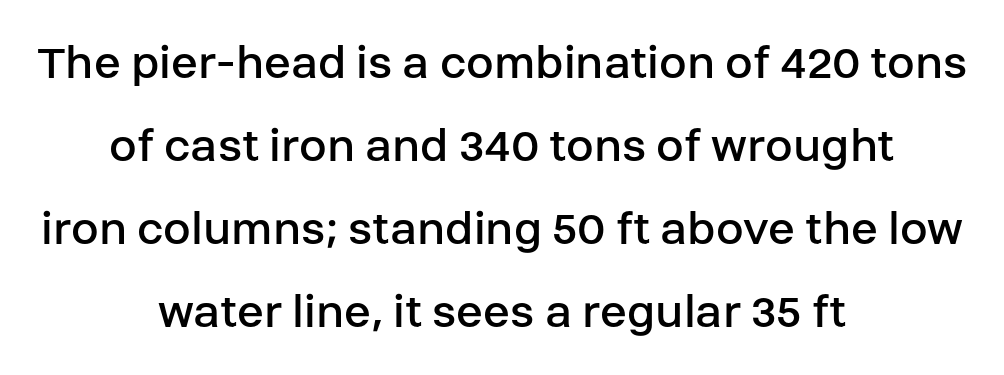
The image shows 50 px regular-weight sans-serif type, upright; set centered, normal line spacing (1.66x), normal letter spacing, not underlined; low stroke contrast and a large x-height.
